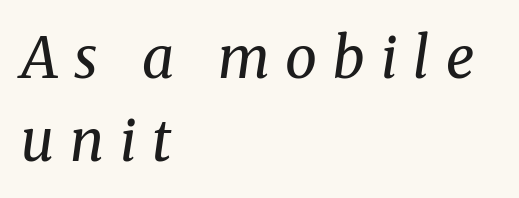
Check the space under the baseline: it is left empty. Proportional: the letters do not fall into vertical columns. Is the stroke heavy? The answer is a plain regular-or-lighter. The rendering inserts visible extra space after every character. If you drew a ruler down the left edge, every line would touch it.
